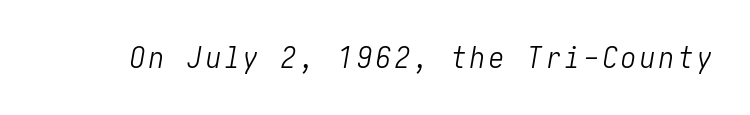
{"italic": "yes", "lean": "right", "slant_degrees": 10, "bold": "no", "weight": "light", "width": "condensed", "stroke_contrast": "low", "x_height": "medium", "underline": "no", "glyph_px": 30}
